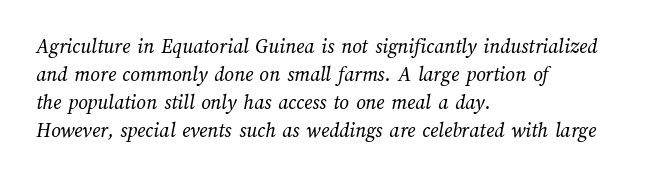
{"bold": "no", "underline": "no", "align": "left", "line_spacing": "normal", "line_spacing_ratio": 1.34, "letter_spacing": "normal", "letter_spacing_em": 0.0, "glyph_px": 21}
